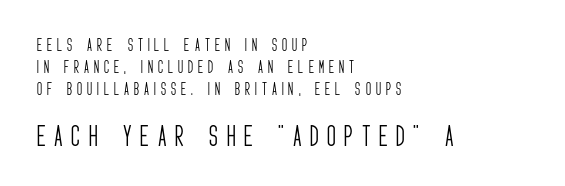
The image shows 24 px text type, upright; set left-aligned, normal line spacing (1.56x), unusually wide letter spacing (+0.36 em), not underlined; the second (bottom) block is 1.71x larger.
